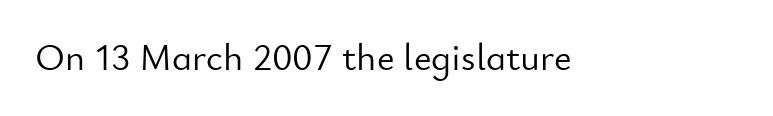
Short note: letters normally spaced. No extra ink here — the face is not bold. Varying glyph widths throughout — classic text-font behaviour. Underlining? Definitely not there.
